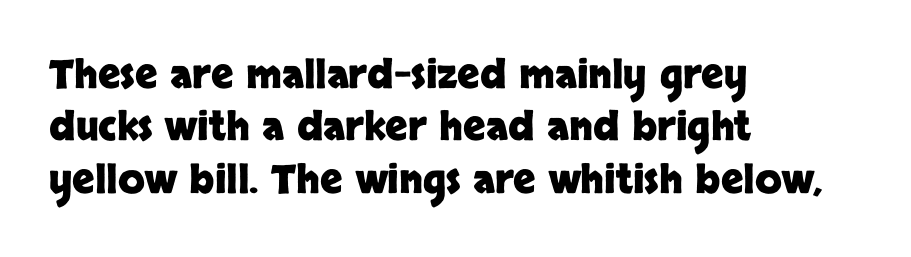
The image shows 39 px heavy sans-serif type, upright; set left-aligned, normal line spacing (1.34x), normal letter spacing, not underlined; low stroke contrast and a large x-height.
